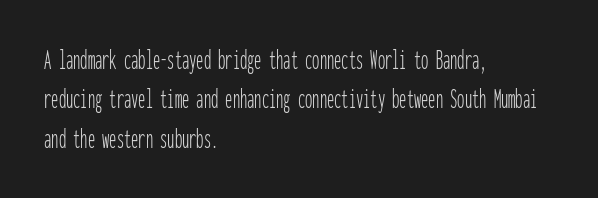
The image shows 29 px thin, condensed sans-serif type, upright, monospaced; set left-aligned, normal line spacing (1.36x), normal letter spacing, not underlined; low stroke contrast and a medium x-height.
